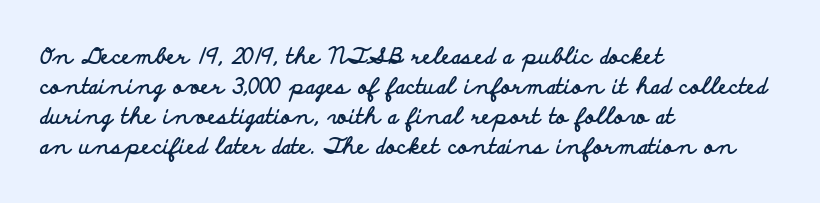
Standard letterfit; no display-style spreading of the glyphs. Glance below the letters and you will spot only blank space. Its strokes are broad and dark, the hallmark of bold type.
